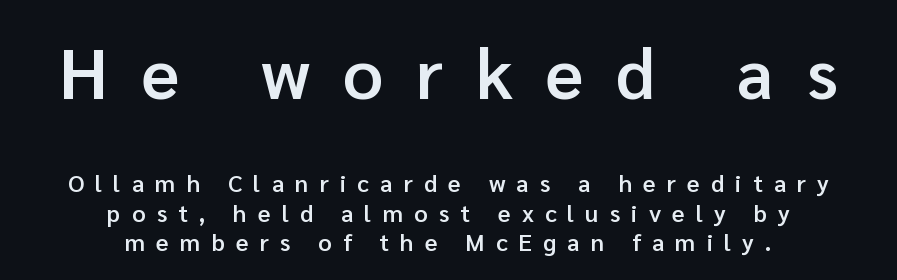
{"serif": "no", "italic": "no", "bold": "semi", "weight": "semibold", "width": "normal", "stroke_contrast": "low", "x_height": "medium", "monospaced": "no", "underline": "no", "align": "center", "line_spacing_ratio": 1.22, "letter_spacing": "wide", "letter_spacing_em": 0.46, "larger_block": "first", "size_ratio": 2.96, "glyph_px": 71}
